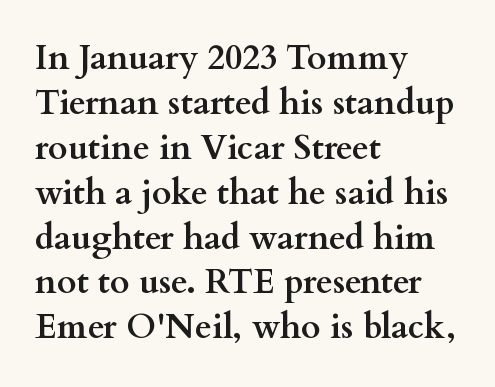
{"serif": "yes", "italic": "no", "bold": "yes", "weight": "semibold", "width": "wide", "stroke_contrast": "medium", "x_height": "small", "monospaced": "no", "underline": "no", "align": "left", "line_spacing": "normal", "line_spacing_ratio": 1.32, "letter_spacing": "normal", "letter_spacing_em": 0.0, "glyph_px": 34}
